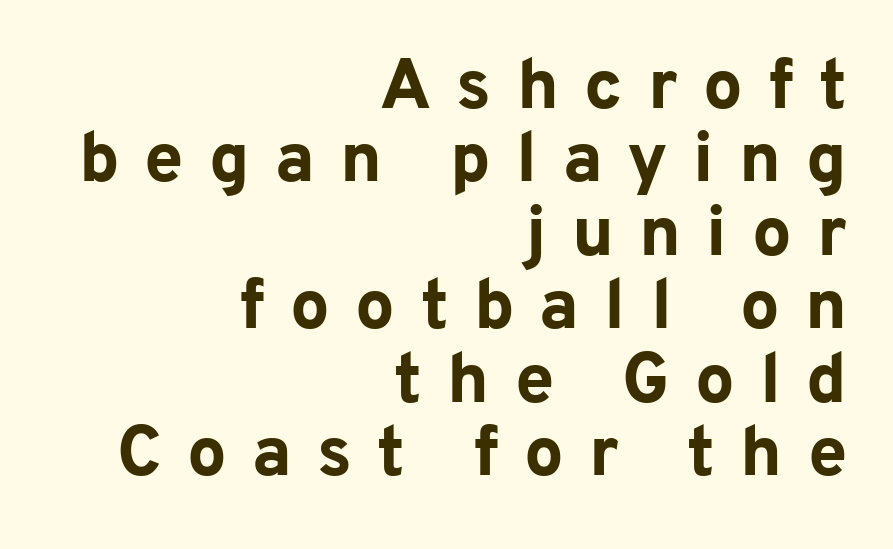
The image shows 70 px bold sans-serif type, upright; set right-aligned, tight line spacing (1.05x), unusually wide letter spacing (+0.36 em), not underlined; low stroke contrast and a medium x-height.
